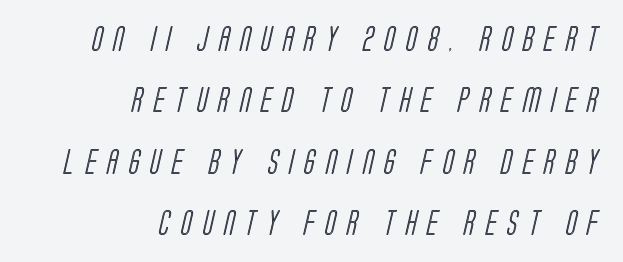
{"underline": "no", "align": "right", "line_spacing": "loose", "line_spacing_ratio": 2.46, "letter_spacing": "wide", "letter_spacing_em": 0.43, "glyph_px": 25}
